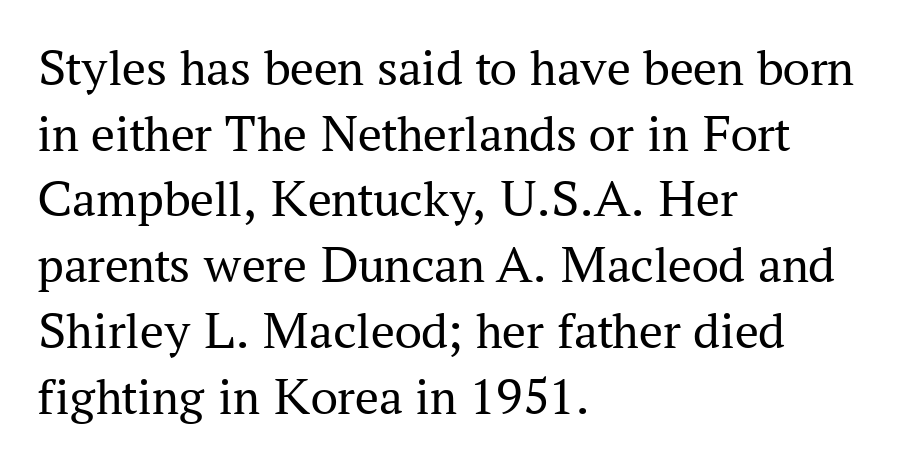
The image shows 53 px regular-weight serif type, upright; set left-aligned, line spacing 1.24x, normal letter spacing, not underlined; medium stroke contrast and a medium x-height.
